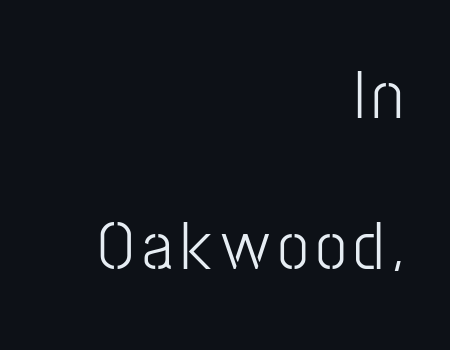
Q: Is the text italic (slanted)? A: No, it is upright.
Q: Is the typeface a serif or a sans-serif typeface? A: Sans-serif.
Q: Is the text underlined? A: No.
Q: How is the paragraph aligned? A: Right-aligned.
Q: Is the spacing between lines tight, normal or loose? A: Loose.
Q: Width (condensed, normal, or wide)? A: Condensed.
Q: Stroke contrast? A: Low.
Q: x-height? A: Medium.
Q: Monospaced? A: No.
